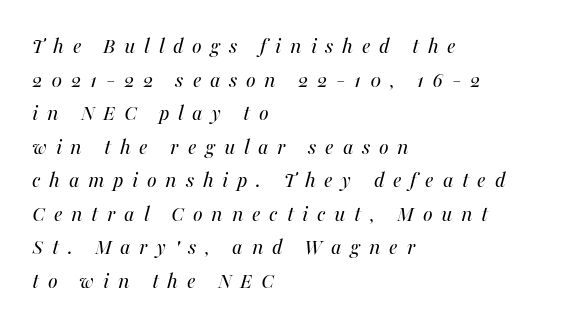
{"italic": "yes", "lean": "right", "slant_degrees": 16, "bold": "no", "underline": "no", "align": "left", "line_spacing": "normal", "line_spacing_ratio": 1.46, "letter_spacing": "wide", "letter_spacing_em": 0.38, "glyph_px": 23}
